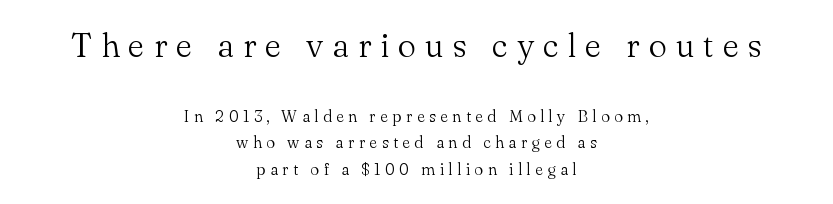
Note the varied advance widths — an 'i' is clearly narrower than an 'm'. The designer went with a serif here, giving each stem small feet. Nope, not italic — everything's standing straight. Both edges are ragged and mirror each other, which tells us the setting is centered. The upper block of text is set noticeably larger than the block beneath it. The leading is moderate, giving the passage an even texture.
